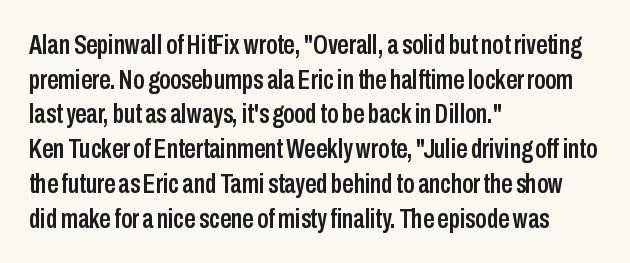
{"serif": "no", "italic": "no", "width": "condensed", "stroke_contrast": "low", "x_height": "medium", "monospaced": "no", "underline": "no", "align": "left", "line_spacing_ratio": 1.24, "letter_spacing": "normal", "letter_spacing_em": 0.0, "glyph_px": 28}
